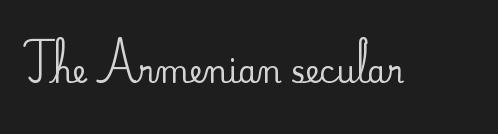
The image shows 30 px serif type, upright; set normal letter spacing, not underlined; medium stroke contrast and a small x-height.
